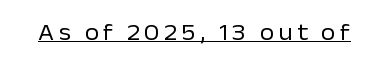
Q: Is the text bold? A: No.
Q: Is the text italic (slanted)? A: No, it is upright.
Q: Is the text underlined? A: Yes.
